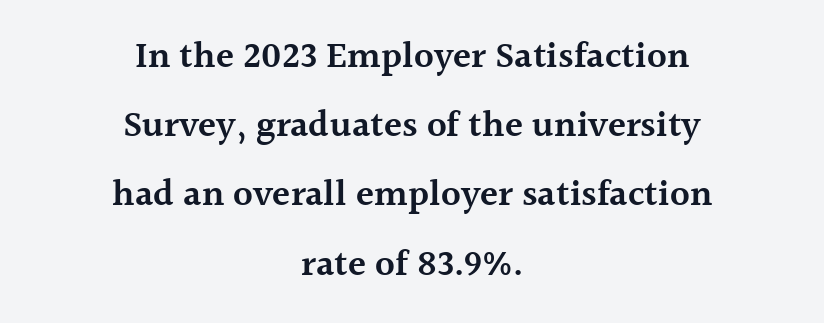
{"serif": "yes", "italic": "no", "bold": "semi", "weight": "semibold", "width": "normal", "x_height": "medium", "monospaced": "no", "underline": "no", "align": "center", "line_spacing_ratio": 1.87, "letter_spacing": "normal", "letter_spacing_em": 0.0, "glyph_px": 37}
